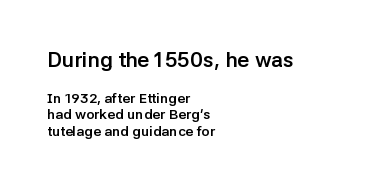
The area under the type is left untouched. Horizontal alignment here is leftward, the default for most running prose. Tall strokes in this sample are plumb rather than angled. These lines carry a lot of weight — the face is fully bold.
